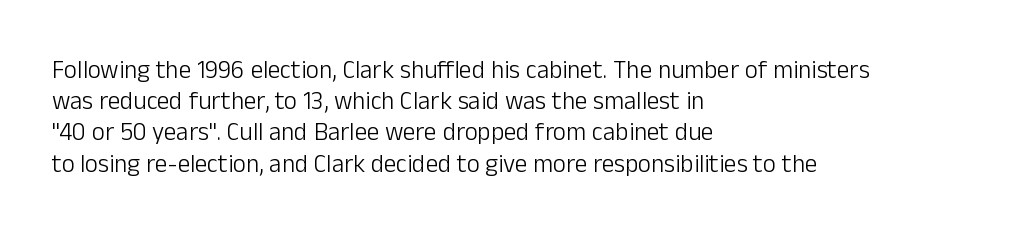
Spacing between characters is what you'd get straight out of the box. Ordinary non-slanted type is in use. The compositor pushed each line to the left boundary. Rows of type keep a routine distance in the vertical direction.
